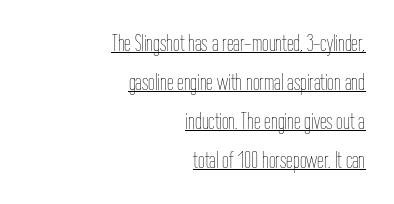
{"italic": "no", "bold": "no", "underline": "yes", "align": "right", "line_spacing": "normal", "line_spacing_ratio": 1.63, "letter_spacing": "normal", "letter_spacing_em": 0.0, "glyph_px": 24}
